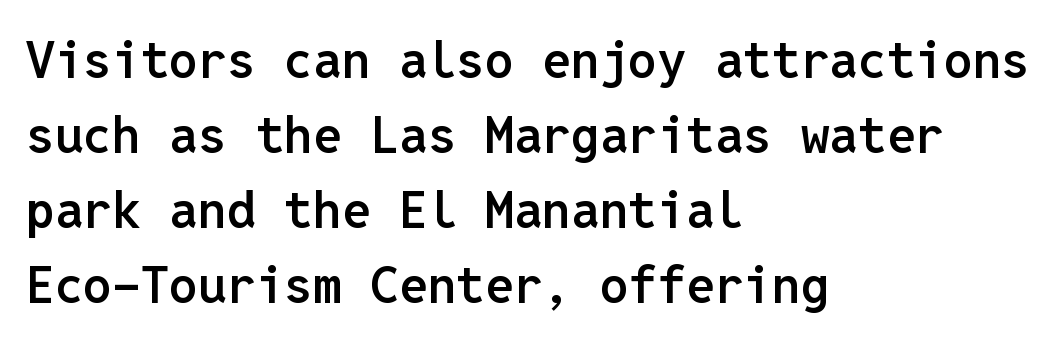
Q: Is the text bold? A: Semi-bold.
Q: Is the text italic (slanted)? A: No, it is upright.
Q: Is the typeface a serif or a sans-serif typeface? A: Sans-serif.
Q: Is the text underlined? A: No.
Q: How is the paragraph aligned? A: Left-aligned.
Q: Is the spacing between letters normal or unusually wide? A: Normal.
Q: Is the spacing between lines tight, normal or loose? A: Normal.
Q: Width (condensed, normal, or wide)? A: Normal.
Q: Stroke contrast? A: Low.
Q: x-height? A: Medium.
Q: Monospaced? A: Yes.
